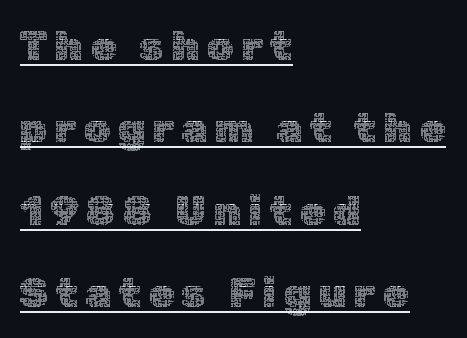
The image shows 42 px thin type, upright; set left-aligned, loose line spacing (1.96x), underlined; a medium x-height.
